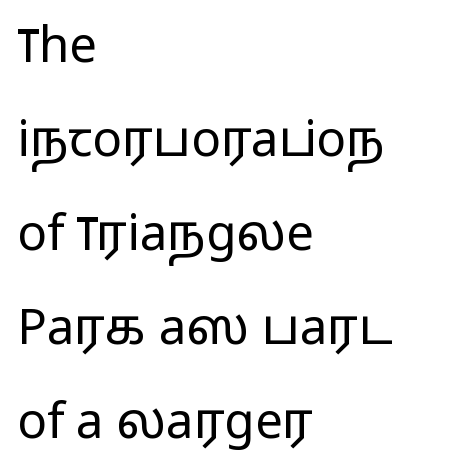
The image shows 49 px light, wide sans-serif type, upright; set left-aligned, loose line spacing (1.92x), normal letter spacing, not underlined; low stroke contrast and a medium x-height.
